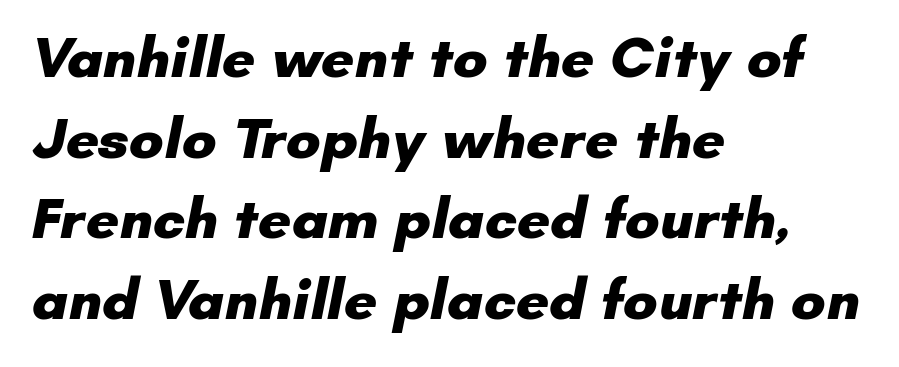
The image shows 58 px heavy sans-serif type; set left-aligned, normal line spacing (1.39x), normal letter spacing, not underlined; low stroke contrast and a small x-height.
